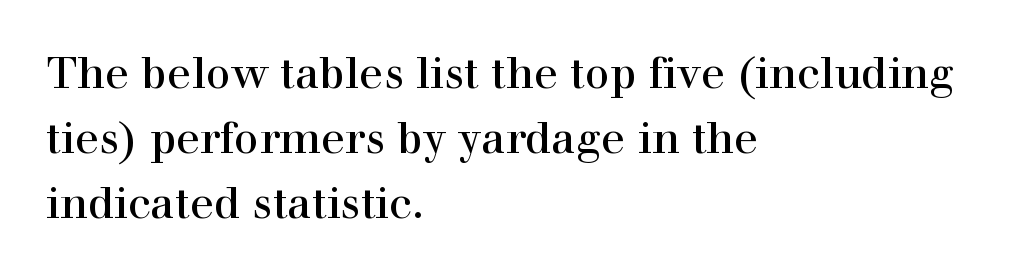
You can tell from the footed stems that serif type was used. This is roman type, the default non-slanted kind. The letterforms sit shoulder to shoulder at normal distance. The lines sit at an ordinary, default distance from one another. These lines stack with their left ends in a neat column.
